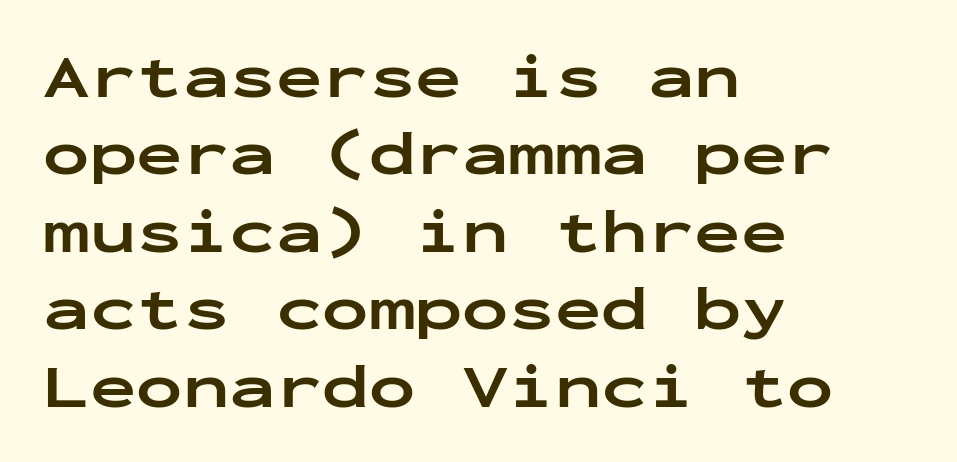
Is this a fixed-width face? Yes — each glyph sits in an identical cell. Plain, unruled lines of type. Tracking value appears to be zero — textbook default spacing. Each glyph is drawn with heavy, bold strokes. Compared with typical paragraphs, the rows here are spaced about the same. Every character sits straight up, as roman type does.
